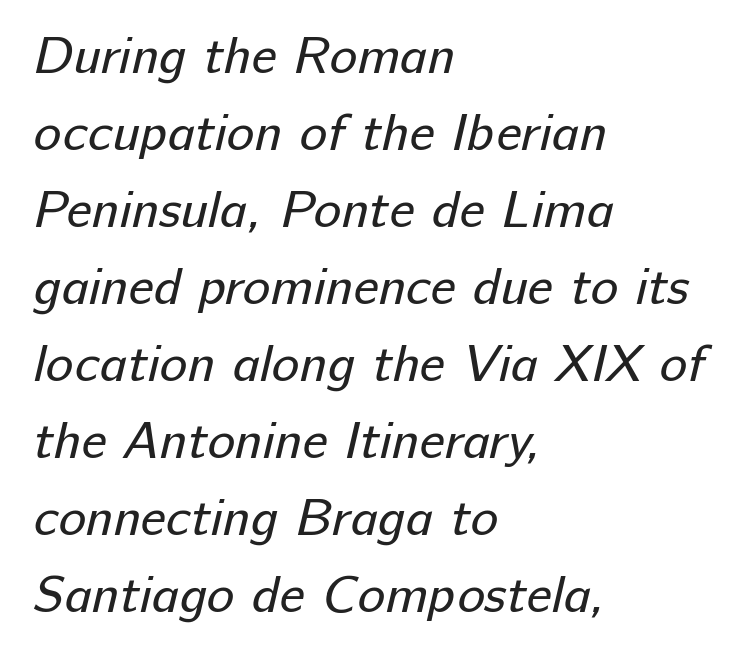
Q: Is the text bold? A: No.
Q: Is the typeface a serif or a sans-serif typeface? A: Sans-serif.
Q: Is the text underlined? A: No.
Q: How is the paragraph aligned? A: Left-aligned.
Q: Is the spacing between letters normal or unusually wide? A: Normal.
Q: Is the spacing between lines tight, normal or loose? A: Normal.
Q: Width (condensed, normal, or wide)? A: Normal.
Q: Stroke contrast? A: Low.
Q: x-height? A: Medium.
Q: Monospaced? A: No.
